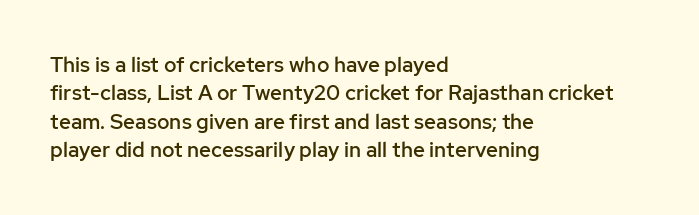
The lines are quadded left. Quick note: not italic, upright. Heft: intermediate — a semibold. Letter spacing: default. Each row of text sits above clean, open space.
